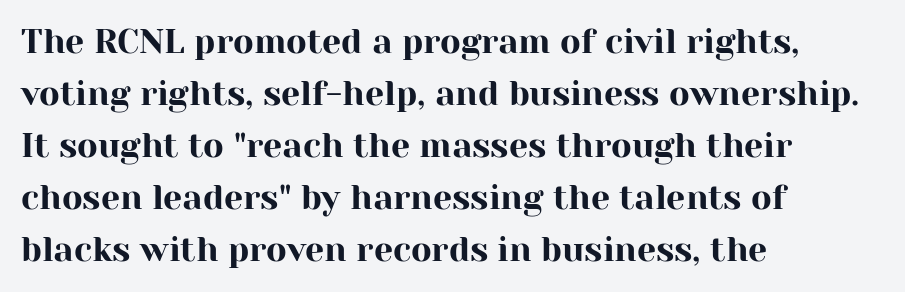
{"serif": "yes", "italic": "no", "width": "normal", "stroke_contrast": "high", "x_height": "medium", "monospaced": "no", "underline": "no", "align": "left", "line_spacing": "normal", "line_spacing_ratio": 1.53, "letter_spacing": "normal", "letter_spacing_em": 0.0, "glyph_px": 34}
